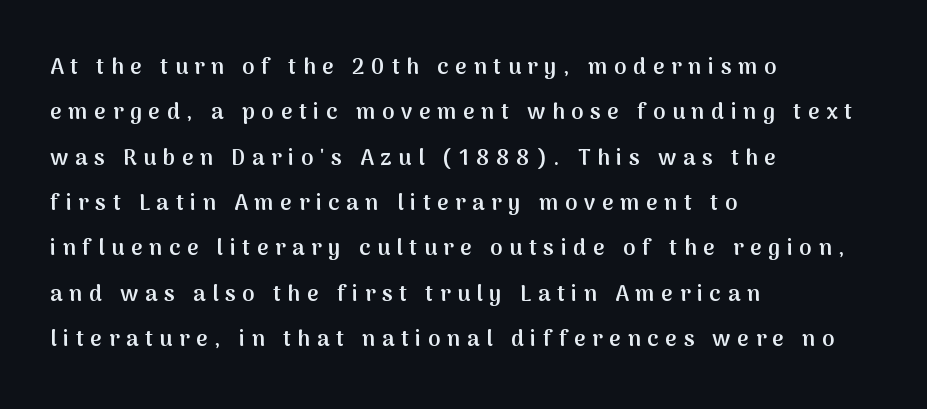
Q: Is the text bold? A: Semi-bold.
Q: Is the text italic (slanted)? A: No, it is upright.
Q: Is the text underlined? A: No.
Q: How is the paragraph aligned? A: Left-aligned.
Q: Is the spacing between letters normal or unusually wide? A: Unusually wide.
Q: Is the spacing between lines tight, normal or loose? A: Loose.
